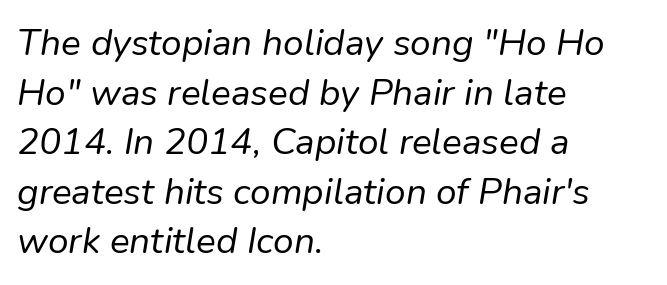
You could not count columns in this text — the font is proportionally spaced. Rule under the text: the space is simply empty. What's the leading like? Ordinary, nothing unusual. Characters follow at the spacing the type designer built in.
